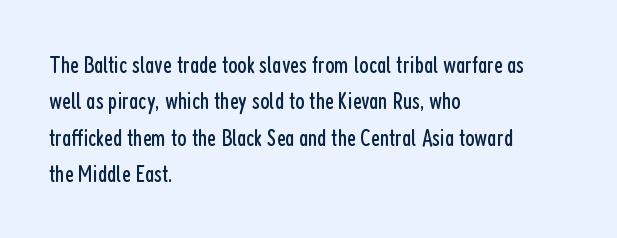
The foot of each line stays bare and open. These lines stack with their left ends in a neat column. Italic: no, the glyphs are upright roman. These lines sit exactly where default settings would place them.
